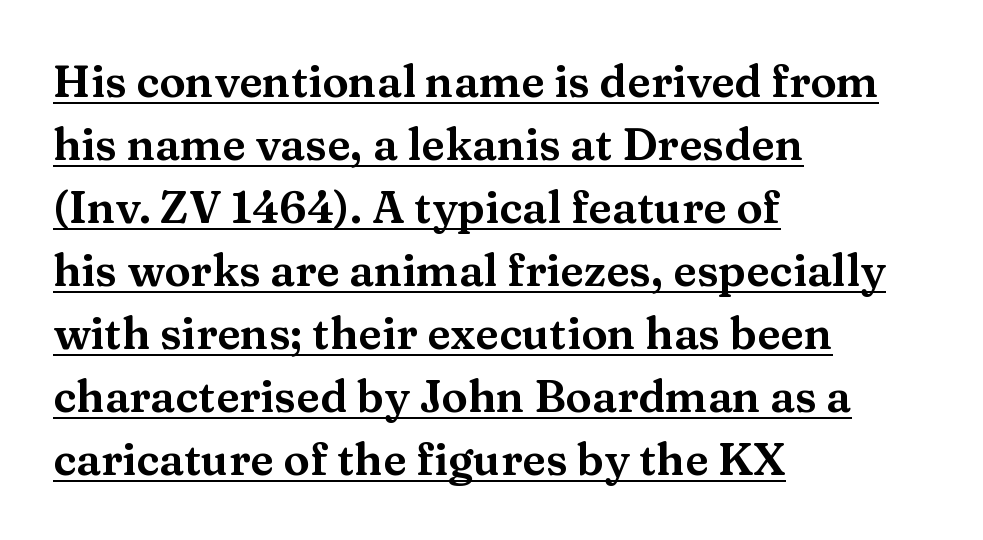
The image shows 44 px wide serif type, upright; set left-aligned, normal line spacing (1.43x), normal letter spacing, underlined; medium stroke contrast and a medium x-height.
